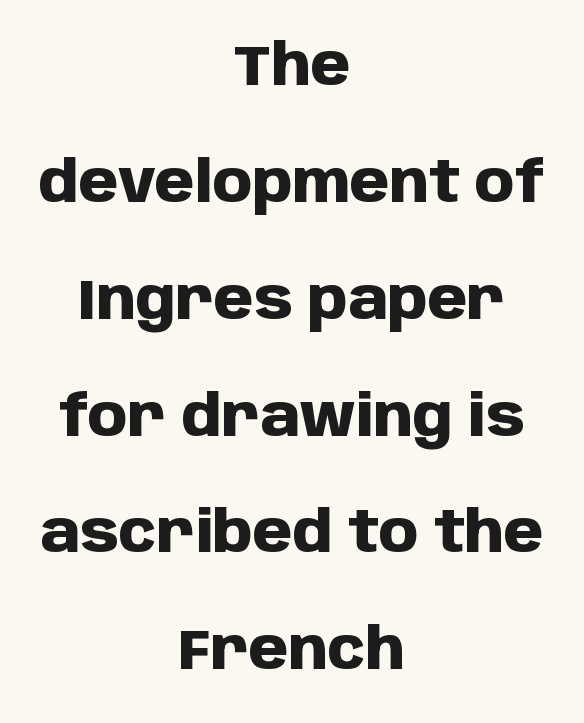
{"serif": "no", "italic": "no", "bold": "yes", "weight": "heavy", "width": "normal", "stroke_contrast": "low", "x_height": "large", "monospaced": "no", "underline": "no", "align": "center", "line_spacing": "loose", "line_spacing_ratio": 2.05, "letter_spacing": "normal", "letter_spacing_em": 0.0, "glyph_px": 57}
